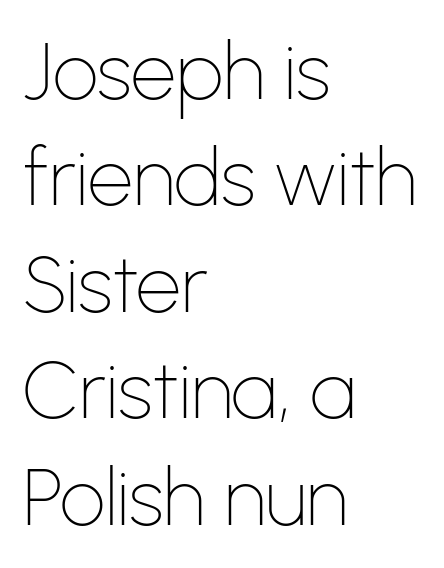
{"serif": "no", "italic": "no", "bold": "no", "weight": "thin", "width": "normal", "stroke_contrast": "low", "x_height": "medium", "monospaced": "no", "underline": "no", "align": "left", "line_spacing": "normal", "line_spacing_ratio": 1.33, "letter_spacing": "normal", "letter_spacing_em": 0.0, "glyph_px": 80}
